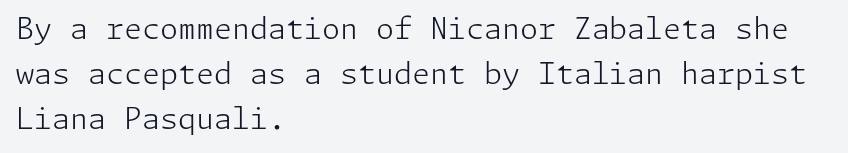
Nobody touched the tracking dial on this one. The line-height multiplier appears to be the usual default. Teacher's note: observe the even left margin — that is flush-left alignment. Quick note: underline off. Vertical strokes here are truly vertical.
